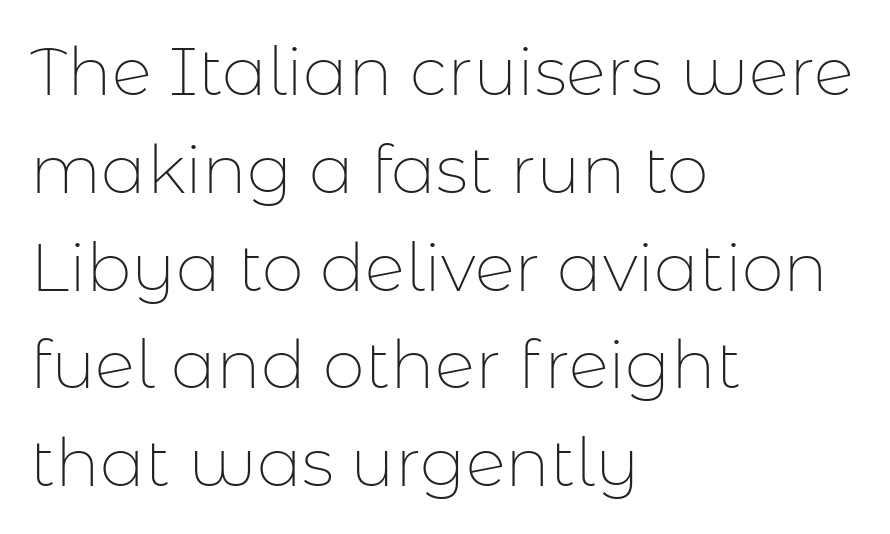
Q: Is the text bold? A: No.
Q: Is the text italic (slanted)? A: No, it is upright.
Q: Is the typeface a serif or a sans-serif typeface? A: Sans-serif.
Q: Is the text underlined? A: No.
Q: How is the paragraph aligned? A: Left-aligned.
Q: Is the spacing between letters normal or unusually wide? A: Normal.
Q: Is the spacing between lines tight, normal or loose? A: Normal.
Q: Width (condensed, normal, or wide)? A: Normal.
Q: Stroke contrast? A: Low.
Q: x-height? A: Medium.
Q: Monospaced? A: No.
